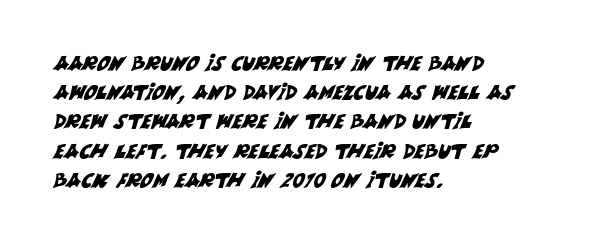
Q: Is the text underlined? A: No.
Q: How is the paragraph aligned? A: Left-aligned.
Q: Is the spacing between letters normal or unusually wide? A: Normal.
Q: Is the spacing between lines tight, normal or loose? A: Normal.
